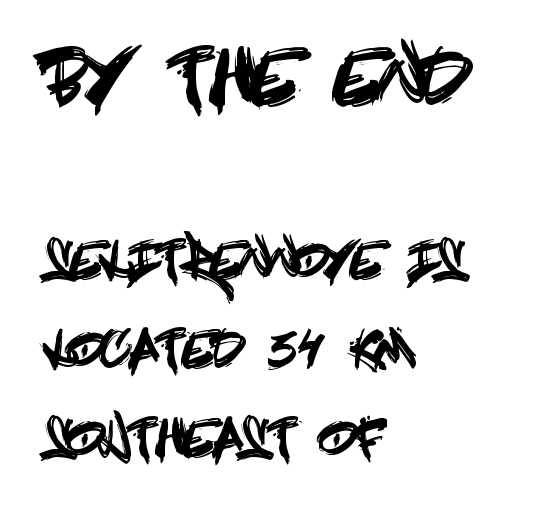
The letters sit at their default tracking, neither squeezed nor spread. Each line starts at the same left margin while the right side varies. Check where the strokes stop: nothing finishes them off — pure sans. The rendering shrinks the type as you move from the upper chunk to the lower.
